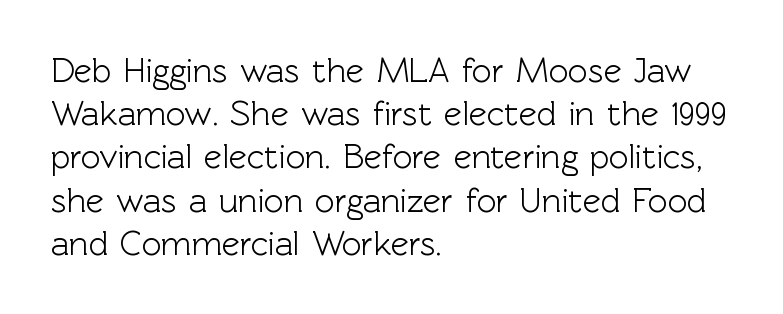
Q: Is the text italic (slanted)? A: No, it is upright.
Q: Is the typeface a serif or a sans-serif typeface? A: Sans-serif.
Q: Is the text underlined? A: No.
Q: How is the paragraph aligned? A: Left-aligned.
Q: Is the spacing between letters normal or unusually wide? A: Normal.
Q: Is the spacing between lines tight, normal or loose? A: Normal.
Q: Width (condensed, normal, or wide)? A: Normal.
Q: x-height? A: Medium.
Q: Monospaced? A: No.
